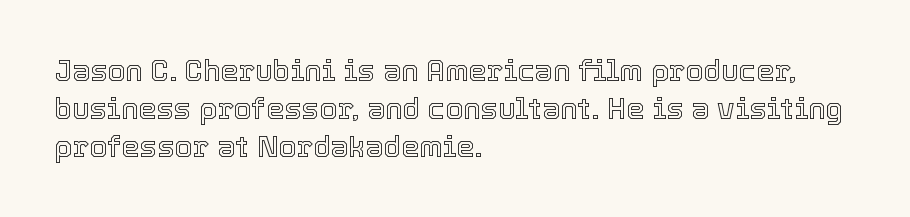
How would I describe the line gaps? Plain and ordinary. Bare-footed words on every line. Unlike italic type, these characters show no tilt at all. Short and long lines alike share a common starting point at left.
